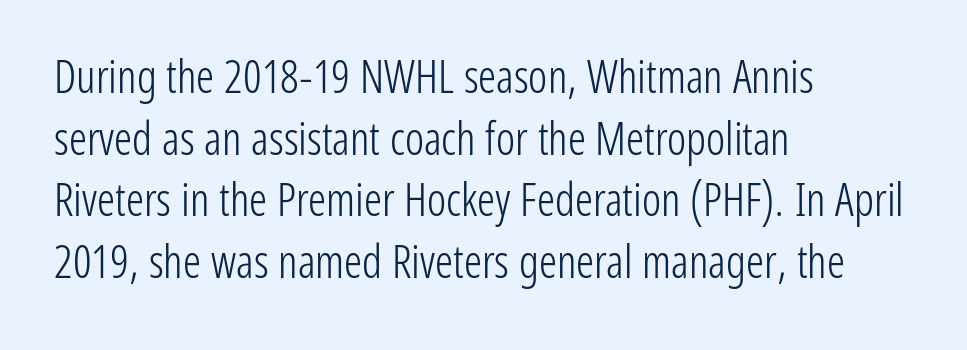
Q: Is the text bold? A: No.
Q: Is the text italic (slanted)? A: No, it is upright.
Q: Is the typeface a serif or a sans-serif typeface? A: Sans-serif.
Q: Is the text underlined? A: No.
Q: How is the paragraph aligned? A: Left-aligned.
Q: Is the spacing between letters normal or unusually wide? A: Normal.
Q: Is the spacing between lines tight, normal or loose? A: Normal.
Q: Width (condensed, normal, or wide)? A: Condensed.
Q: Stroke contrast? A: Low.
Q: x-height? A: Medium.
Q: Monospaced? A: No.
